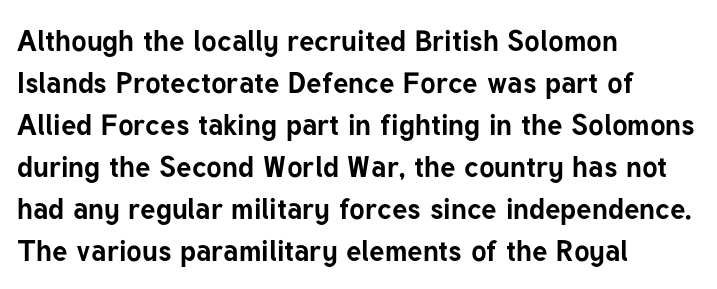
The image shows 29 px bold sans-serif type, upright; set left-aligned, normal line spacing (1.45x), normal letter spacing, not underlined; low stroke contrast and a medium x-height.
